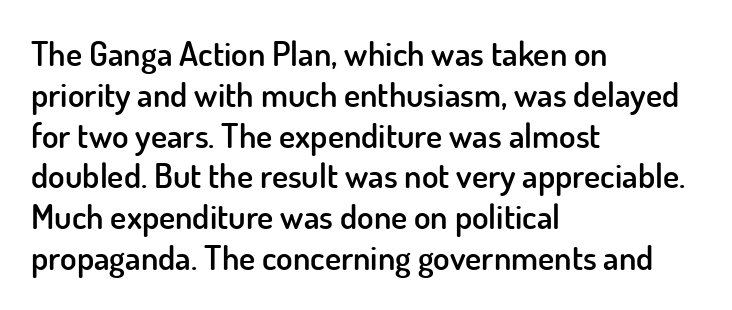
The specimen omits any rule beneath the text block's lines. Letterform terminals end flat and unadorned throughout the passage. The rendering keeps characters at their native spacing. Character widths vary here, with narrow letters taking less room than wide ones. Characters remain perfectly vertical along every line. Teacher's note: observe the even left margin — that is flush-left alignment.
